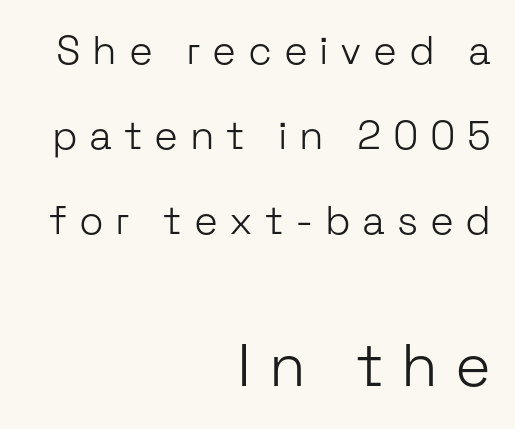
{"serif": "no", "italic": "no", "bold": "no", "weight": "light", "width": "normal", "stroke_contrast": "low", "x_height": "medium", "monospaced": "no", "underline": "no", "align": "right", "line_spacing": "loose", "line_spacing_ratio": 2.12, "letter_spacing": "wide", "letter_spacing_em": 0.29, "larger_block": "second", "size_ratio": 1.5, "glyph_px": 60}
